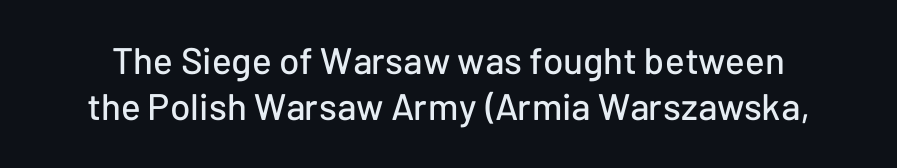
{"serif": "no", "italic": "no", "width": "normal", "stroke_contrast": "low", "x_height": "medium", "monospaced": "no", "underline": "no", "line_spacing_ratio": 1.24, "letter_spacing": "normal", "letter_spacing_em": 0.0, "glyph_px": 37}
